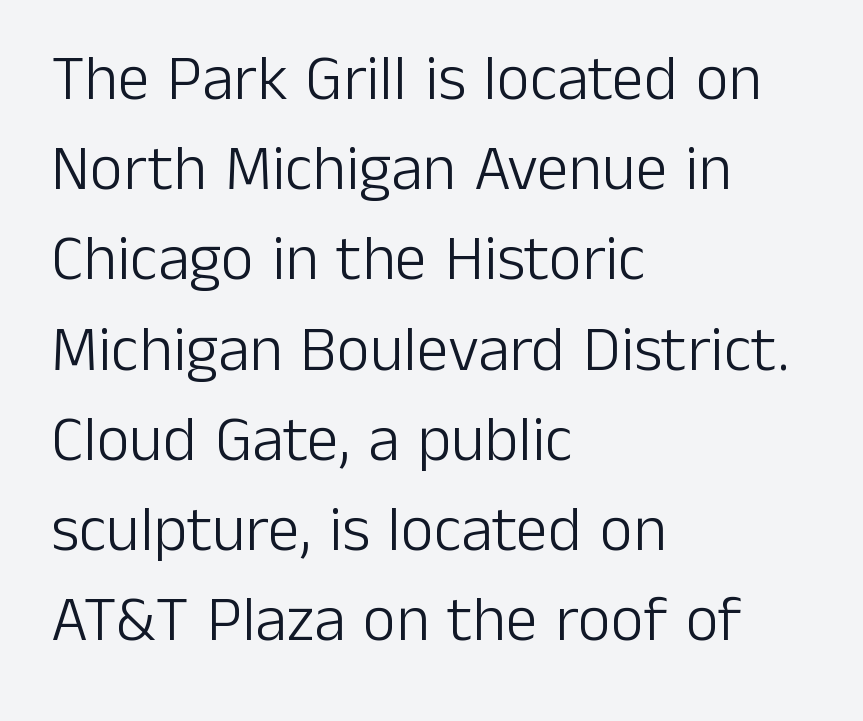
Q: Is the text bold? A: No.
Q: Is the text italic (slanted)? A: No, it is upright.
Q: Is the typeface a serif or a sans-serif typeface? A: Sans-serif.
Q: Is the text underlined? A: No.
Q: How is the paragraph aligned? A: Left-aligned.
Q: Is the spacing between letters normal or unusually wide? A: Normal.
Q: Is the spacing between lines tight, normal or loose? A: Normal.
Q: Width (condensed, normal, or wide)? A: Normal.
Q: Stroke contrast? A: Low.
Q: x-height? A: Medium.
Q: Monospaced? A: No.
